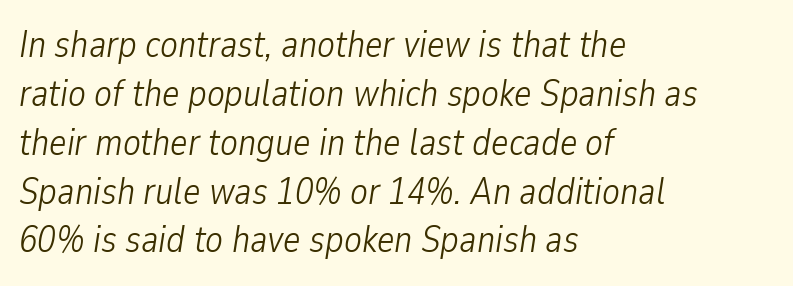
{"italic": "yes", "lean": "right", "slant_degrees": 9, "bold": "no", "weight": "light", "width": "condensed", "stroke_contrast": "low", "x_height": "medium", "monospaced": "no", "underline": "no", "align": "left", "line_spacing": "normal", "line_spacing_ratio": 1.32, "letter_spacing": "normal", "letter_spacing_em": 0.0, "glyph_px": 37}
